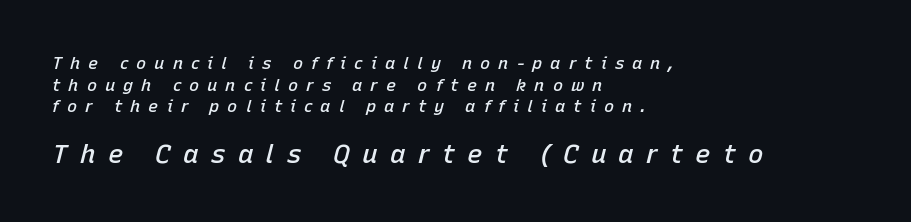
{"italic": "yes", "lean": "right", "slant_degrees": 15, "bold": "semi", "underline": "no", "align": "left", "line_spacing": "normal", "line_spacing_ratio": 1.27, "letter_spacing": "wide", "letter_spacing_em": 0.47, "larger_block": "second", "size_ratio": 1.53, "glyph_px": 26}
